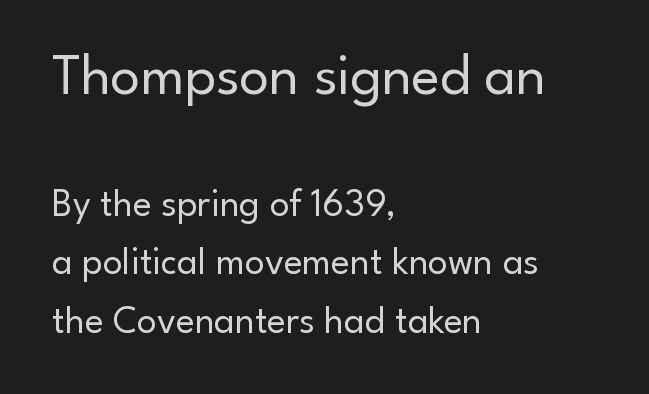
{"serif": "no", "italic": "no", "bold": "no", "weight": "regular", "width": "normal", "stroke_contrast": "low", "x_height": "small", "monospaced": "no", "underline": "no", "align": "left", "line_spacing": "normal", "line_spacing_ratio": 1.5, "letter_spacing": "normal", "letter_spacing_em": 0.0, "larger_block": "first", "size_ratio": 1.51, "glyph_px": 59}
